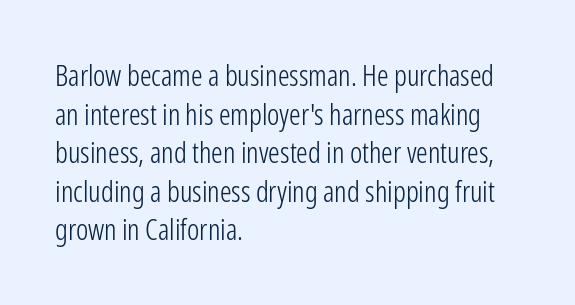
Q: Is the text bold? A: No.
Q: Is the text italic (slanted)? A: No, it is upright.
Q: Is the typeface a serif or a sans-serif typeface? A: Sans-serif.
Q: Is the text underlined? A: No.
Q: How is the paragraph aligned? A: Left-aligned.
Q: Is the spacing between letters normal or unusually wide? A: Normal.
Q: Is the spacing between lines tight, normal or loose? A: Normal.
Q: Width (condensed, normal, or wide)? A: Condensed.
Q: Stroke contrast? A: Low.
Q: x-height? A: Medium.
Q: Monospaced? A: No.
